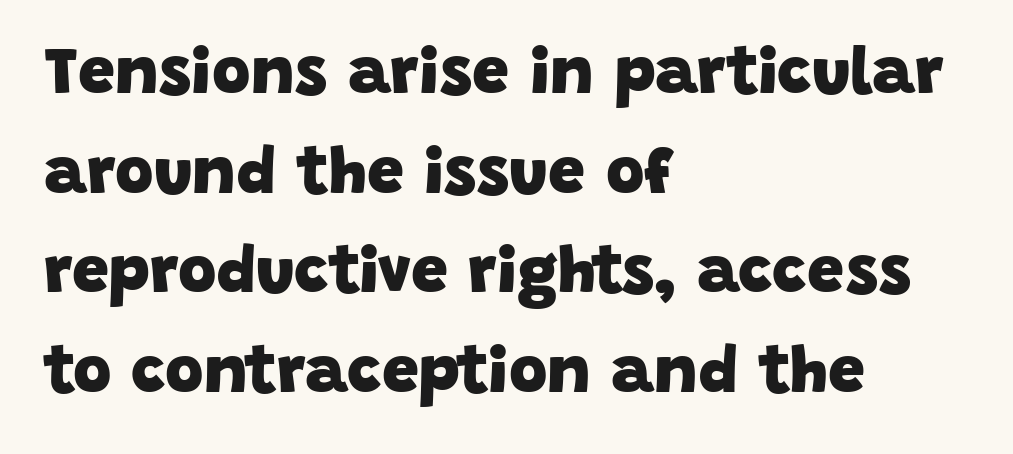
{"serif": "no", "bold": "yes", "weight": "heavy", "width": "normal", "stroke_contrast": "low", "x_height": "large", "monospaced": "no", "underline": "no", "align": "left", "line_spacing": "normal", "line_spacing_ratio": 1.51, "letter_spacing": "normal", "letter_spacing_em": 0.0, "glyph_px": 66}
